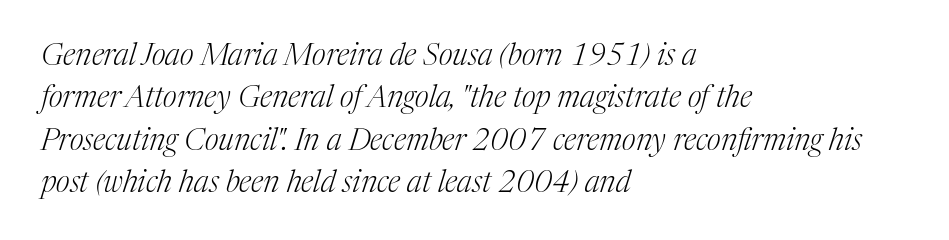
Is this a fixed-width face? No — the glyphs have proportional, varying widths. Whoever set this chose a conventional vertical rhythm. Beneath every word, the page is bare. There is no visible air inserted between adjacent glyphs.
